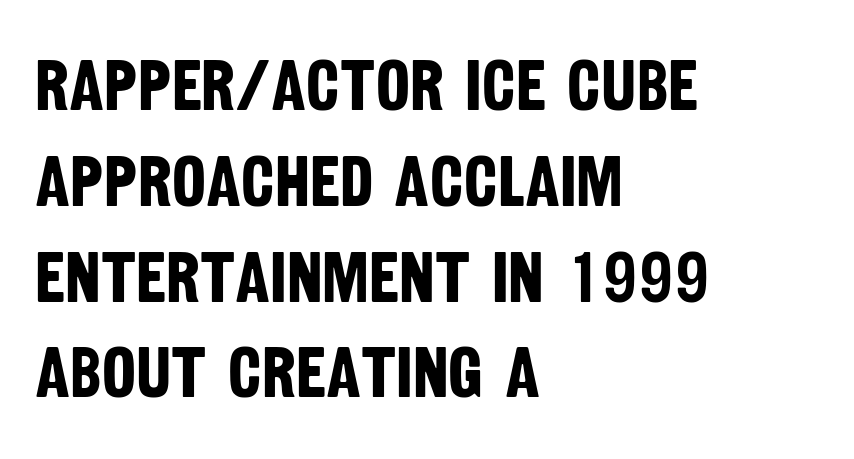
Q: Is the text bold? A: Yes.
Q: Is the typeface a serif or a sans-serif typeface? A: Sans-serif.
Q: Is the text underlined? A: No.
Q: How is the paragraph aligned? A: Left-aligned.
Q: Is the spacing between letters normal or unusually wide? A: Normal.
Q: Is the spacing between lines tight, normal or loose? A: Normal.
Q: Width (condensed, normal, or wide)? A: Condensed.
Q: Stroke contrast? A: Low.
Q: x-height? A: Large.
Q: Monospaced? A: No.
